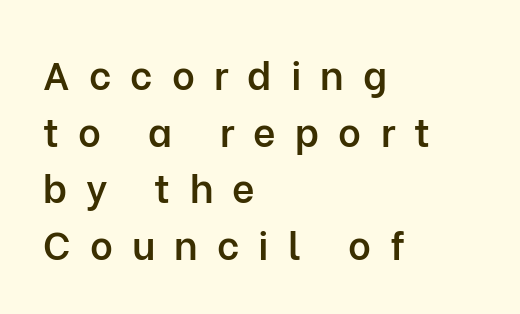
The face used here is rendered with a markedly widened letterfit. No italicization has been applied; the sample stays upright. No feet cap the strokes, marking this as sans-serif type. The characters look somewhat weighty, a semibold short of true bold.
